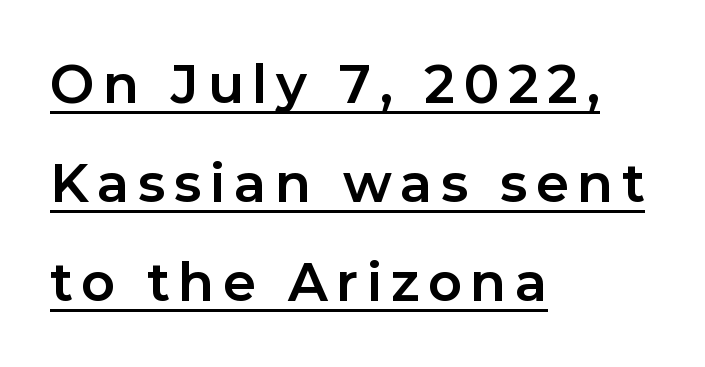
{"serif": "no", "italic": "no", "bold": "yes", "weight": "bold", "width": "normal", "stroke_contrast": "low", "x_height": "medium", "monospaced": "no", "underline": "yes", "align": "left", "line_spacing_ratio": 1.87, "glyph_px": 53}
